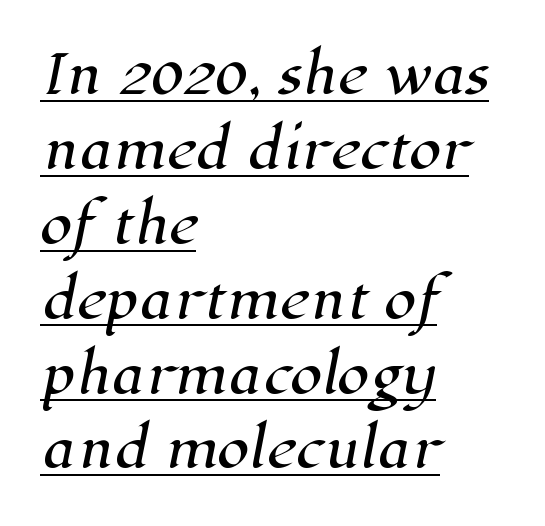
Q: Is the typeface a serif or a sans-serif typeface? A: Serif.
Q: Is the text underlined? A: Yes.
Q: How is the paragraph aligned? A: Left-aligned.
Q: Is the spacing between letters normal or unusually wide? A: Normal.
Q: Is the spacing between lines tight, normal or loose? A: Normal.
Q: Width (condensed, normal, or wide)? A: Normal.
Q: Stroke contrast? A: High.
Q: x-height? A: Medium.
Q: Monospaced? A: No.
